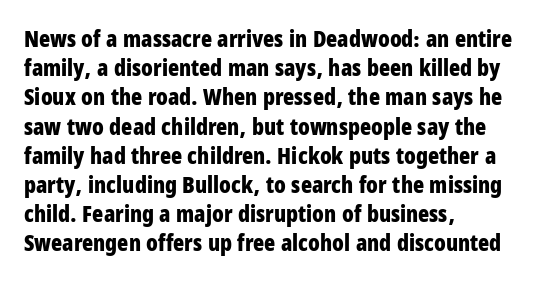
Q: Is the text bold? A: Yes.
Q: Is the text italic (slanted)? A: No, it is upright.
Q: Is the text underlined? A: No.
Q: How is the paragraph aligned? A: Left-aligned.
Q: Is the spacing between letters normal or unusually wide? A: Normal.
Q: Is the spacing between lines tight, normal or loose? A: Normal.
